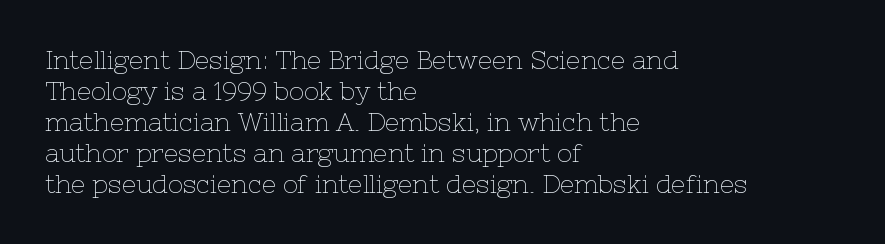
The image shows 25 px text type, upright; set left-aligned, line spacing 1.24x, normal letter spacing, not underlined.
